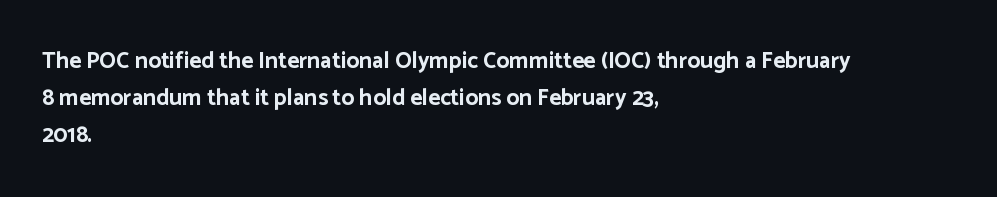
The image shows 23 px bold type, upright; set left-aligned, normal line spacing (1.6x), normal letter spacing, not underlined.
